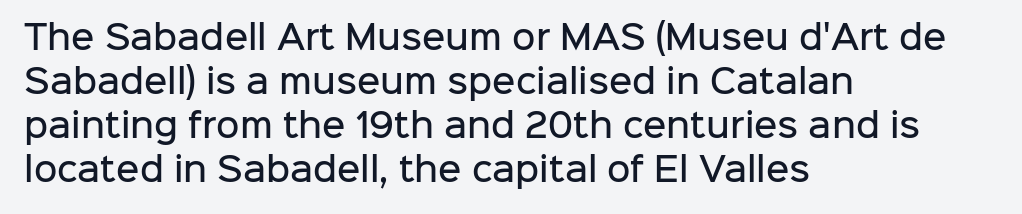
You could call the tracking neutral — neither tight nor loose. The rendering uses a semibold face; strokes are thickened but not to full bold. How would I describe the line gaps? Plain and ordinary. The rendering anchors every line to the left-hand side. The letters advance in unequal steps, a hallmark of proportional type. The type sits square on the baseline with zero lean.
